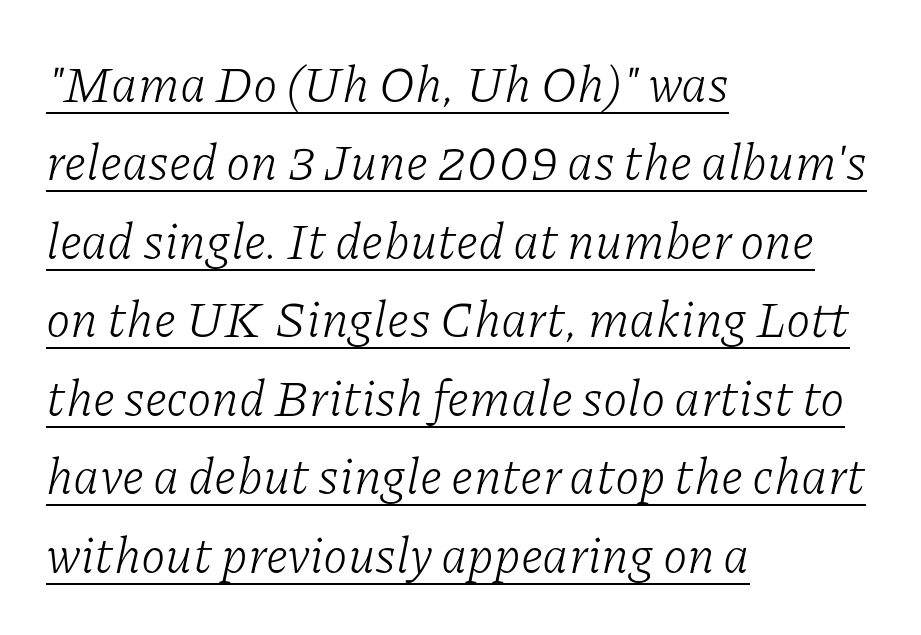
The image shows 50 px light serif type, italic (leaning right); set left-aligned, normal line spacing (1.57x), normal letter spacing, underlined; low stroke contrast and a medium x-height.
